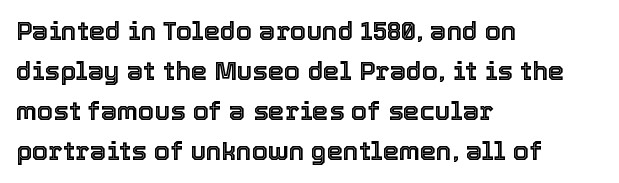
Descender tails drop into unmarked territory. Each word holds together tightly as a unit, with standard inter-letter gaps. Style check: upright. A student would call this left alignment; a typographer would say flush left, rag right. If you measured baseline to baseline, you'd find a middling distance.
